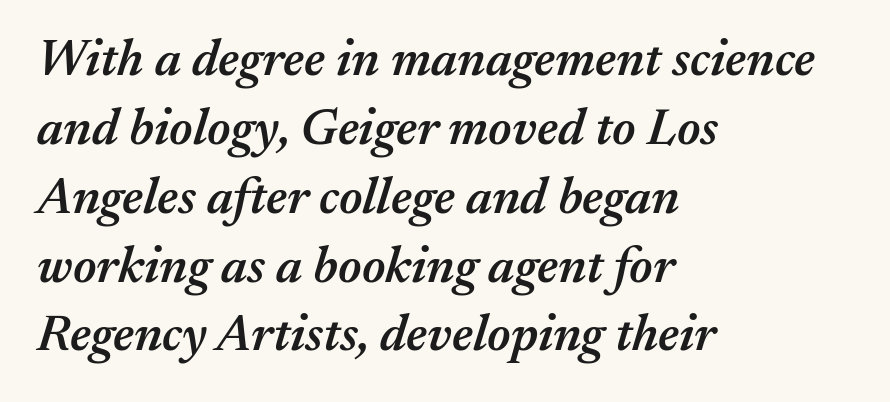
The area under the type is left untouched. Style check: oblique. The rendering uses a moderate line-height, typical for paragraphs. Spacing verdict: proportional, widths tailored to each character. Each glyph is drawn with semibold strokes, heavier than normal yet not fully bold.
